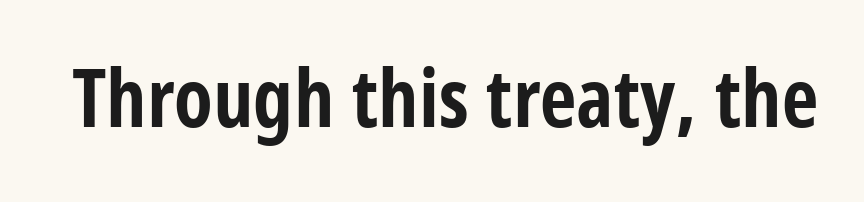
Heavy-handed strokes throughout: this text is bold. You can tell from the bare stems that sans-serif type was used. Looks like regular typesetting: each glyph gets only the width it needs. The letters stand upright; this is a roman face. Honestly, there is no underline to notice here at all.
